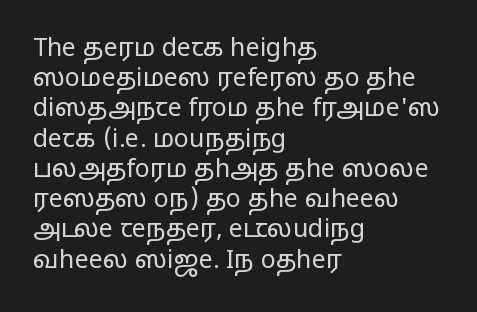
The image shows 25 px text type, upright; set left-aligned, line spacing 1.21x, normal letter spacing, not underlined.
